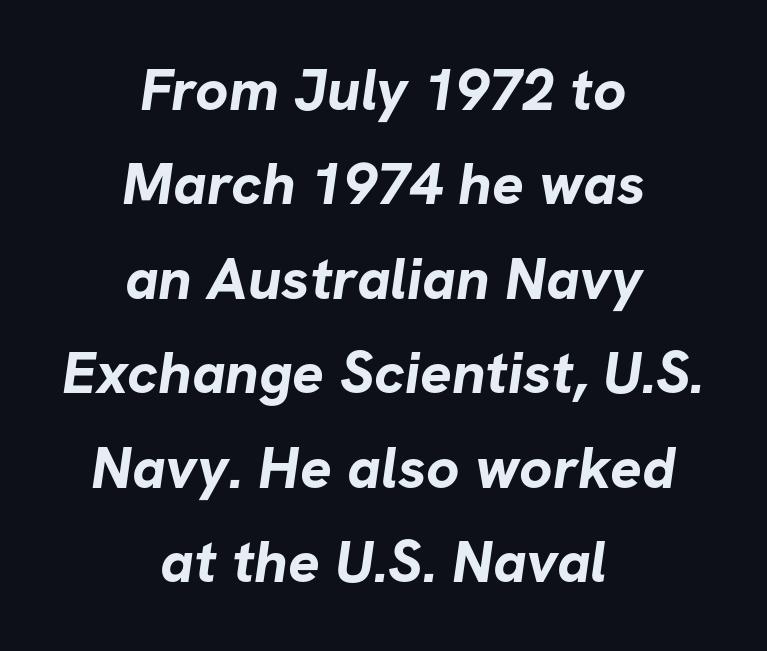
This sample uses a sans-serif face. Quick note: underline off. The letters sit at their default tracking, neither squeezed nor spread. Typeset on center — no edge is straight. Pretty heavy lettering here — definitely bold. Reading down the column, the eye jumps a familiar distance to each next line.
